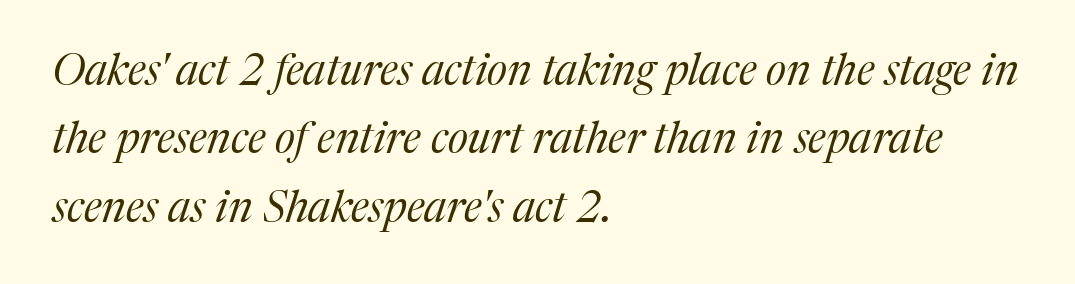
Q: Is the text bold? A: No.
Q: Is the text italic (slanted)? A: Yes, it leans right by about 17 degrees.
Q: Is the typeface a serif or a sans-serif typeface? A: Serif.
Q: Is the text underlined? A: No.
Q: How is the paragraph aligned? A: Left-aligned.
Q: Is the spacing between letters normal or unusually wide? A: Normal.
Q: Is the spacing between lines tight, normal or loose? A: Normal.
Q: Width (condensed, normal, or wide)? A: Normal.
Q: Stroke contrast? A: Medium.
Q: x-height? A: Medium.
Q: Monospaced? A: No.
